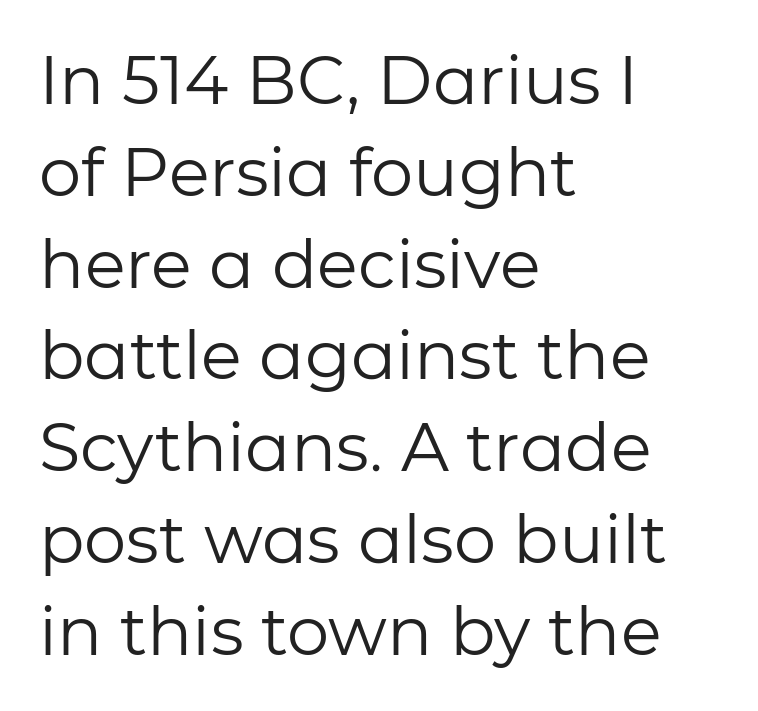
The image shows 67 px regular-weight sans-serif type, upright; set left-aligned, normal line spacing (1.37x), normal letter spacing, not underlined; low stroke contrast and a medium x-height.
